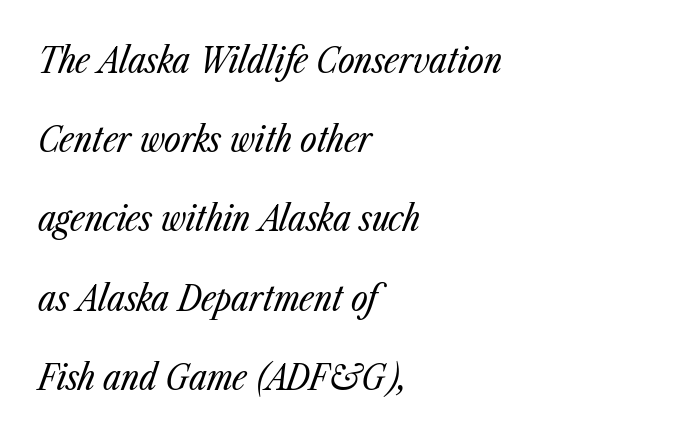
Characters follow at the spacing the type designer built in. A student would call this left alignment; a typographer would say flush left, rag right. Here the designer chose a conventional face with non-uniform glyph widths. Does the lettering tilt? It does — this is italic.
